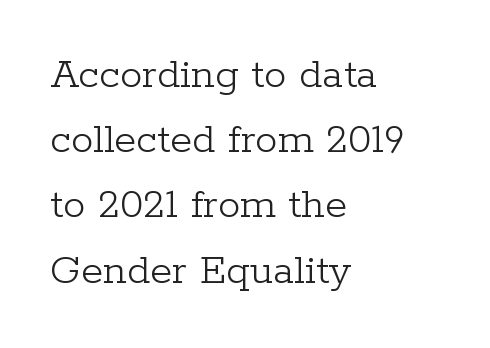
The lines in this sample share a left origin and differ only in where they stop. Proportional: the letters do not fall into vertical columns. A typesetter would label this face a serif. The space beneath each line is pristine and unruled.
